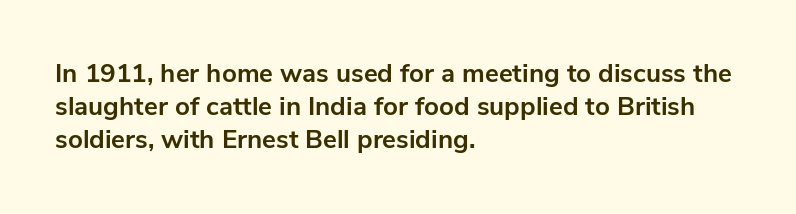
Q: Is the text bold? A: Yes.
Q: Is the text italic (slanted)? A: No, it is upright.
Q: Is the text underlined? A: No.
Q: How is the paragraph aligned? A: Left-aligned.
Q: Is the spacing between letters normal or unusually wide? A: Normal.
Q: Is the spacing between lines tight, normal or loose? A: Normal.
